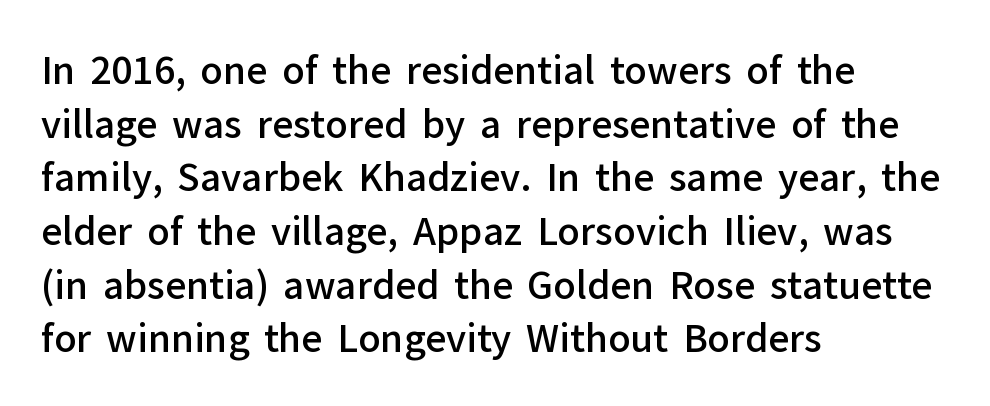
Grotesque or geometric, the face here clearly has no serifs. Tall strokes in this sample are plumb rather than angled. The passage shown is typed in a proportional face where columns would drift. Compared with a centered layout, this one pins lines to the left instead. These words are printed semibold, heavier than regular yet not bold. If you measured baseline to baseline, you'd find a middling distance.
